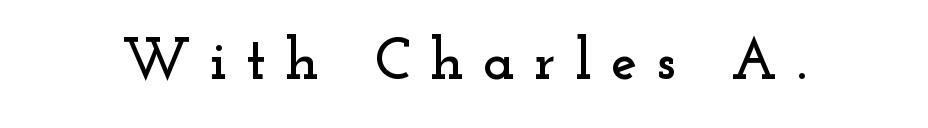
The glyphs in this specimen are seriffed. The space directly below the letters is spotless. The passage shown has open, widely tracked lettering throughout. Here the designer chose a conventional face with non-uniform glyph widths.
